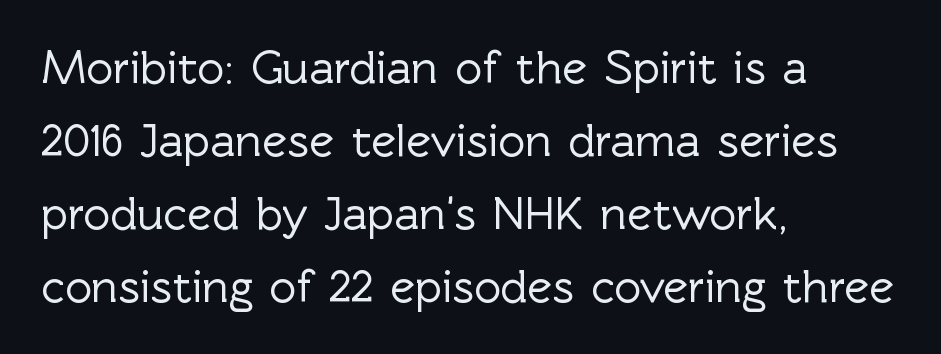
The image shows 47 px sans-serif type, upright; set left-aligned, normal line spacing (1.55x), normal letter spacing, not underlined; a medium x-height.
